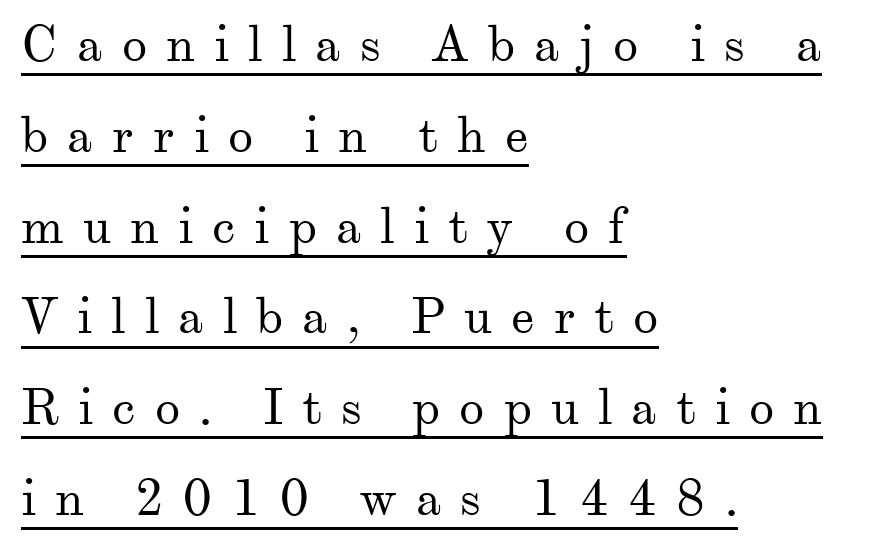
{"serif": "yes", "italic": "no", "bold": "no", "weight": "regular", "width": "normal", "stroke_contrast": "medium", "x_height": "small", "monospaced": "no", "underline": "yes", "align": "left", "line_spacing_ratio": 1.78, "letter_spacing": "wide", "letter_spacing_em": 0.37, "glyph_px": 51}
